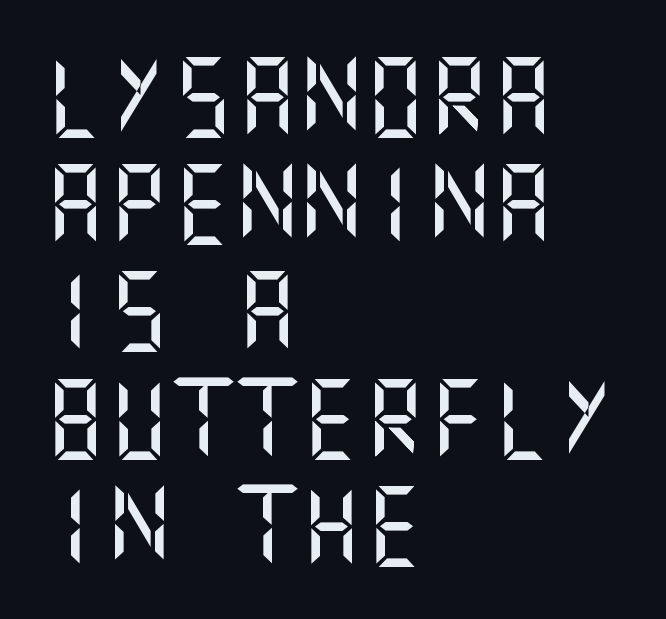
{"serif": "no", "italic": "no", "width": "normal", "stroke_contrast": "medium", "x_height": "large", "underline": "no", "align": "left", "line_spacing": "normal", "line_spacing_ratio": 1.34, "letter_spacing": "normal", "letter_spacing_em": 0.0, "glyph_px": 80}
